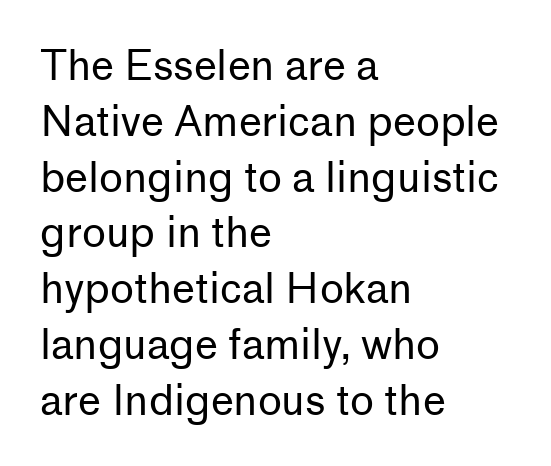
The image shows 41 px regular-weight sans-serif type, upright; set left-aligned, normal line spacing (1.36x), normal letter spacing, not underlined; low stroke contrast and a medium x-height.
